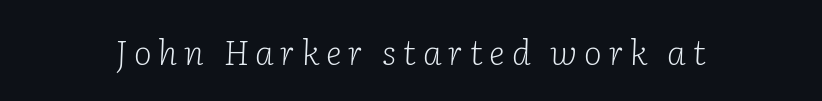
{"serif": "yes", "italic": "yes", "lean": "right", "slant_degrees": 2, "bold": "no", "weight": "light", "width": "normal", "stroke_contrast": "low", "x_height": "medium", "monospaced": "no", "underline": "no", "letter_spacing": "wide", "letter_spacing_em": 0.2, "glyph_px": 34}
